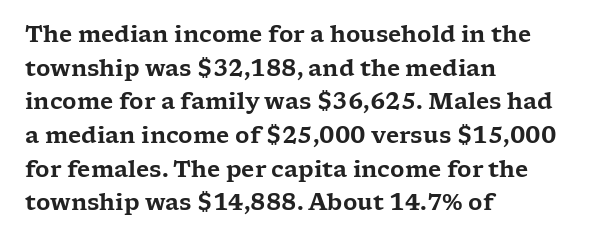
{"italic": "no", "underline": "no", "align": "left", "line_spacing": "normal", "line_spacing_ratio": 1.53, "letter_spacing": "normal", "letter_spacing_em": 0.0, "glyph_px": 22}
